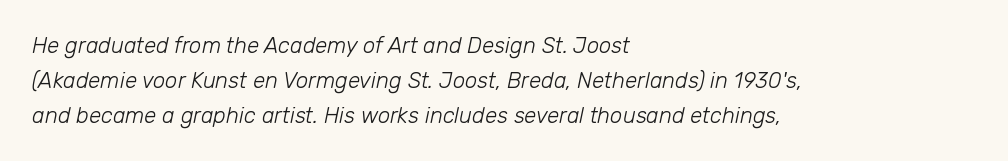
Q: Is the text bold? A: No.
Q: Is the text italic (slanted)? A: Yes, it leans right by about 12 degrees.
Q: Is the text underlined? A: No.
Q: How is the paragraph aligned? A: Left-aligned.
Q: Is the spacing between letters normal or unusually wide? A: Normal.
Q: Is the spacing between lines tight, normal or loose? A: Normal.
